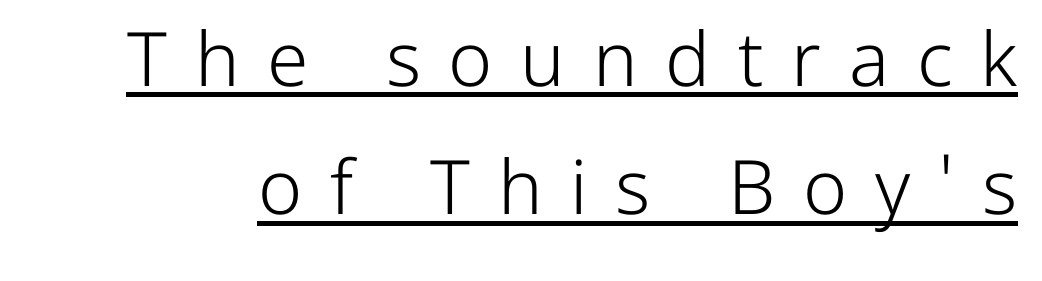
No feet cap the strokes, marking this as sans-serif type. Weight class: somewhere from thin through regular. Caption: expanded tracking, letters set apart. Looks like regular typesetting: each glyph gets only the width it needs. The glyphs are accompanied by a horizontal stroke just below them. If you drew a line through each stem, it would be perfectly vertical.
